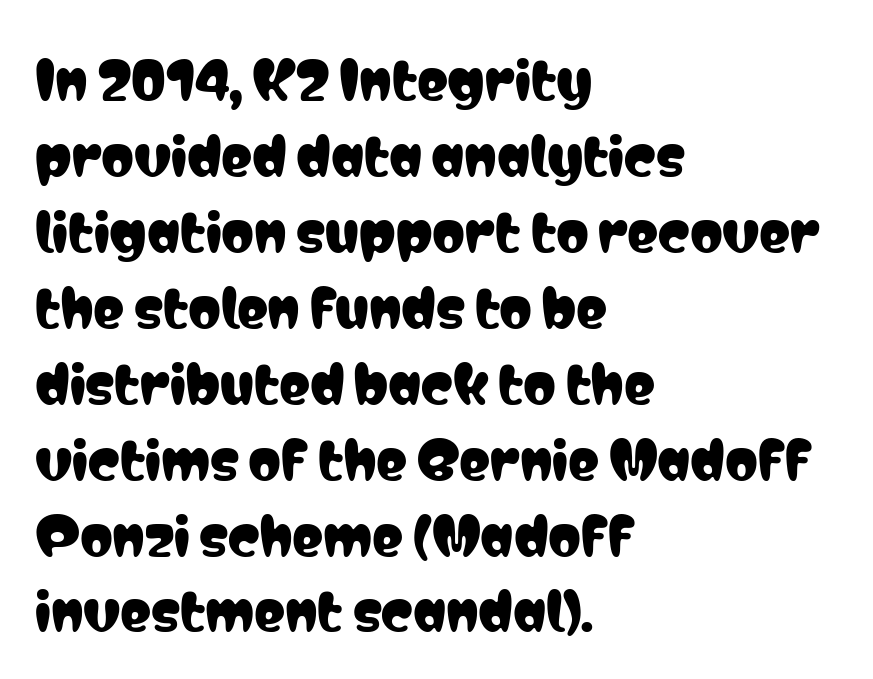
Q: Is the text italic (slanted)? A: No, it is upright.
Q: Is the typeface a serif or a sans-serif typeface? A: Sans-serif.
Q: Is the text underlined? A: No.
Q: How is the paragraph aligned? A: Left-aligned.
Q: Is the spacing between letters normal or unusually wide? A: Normal.
Q: Is the spacing between lines tight, normal or loose? A: Normal.
Q: Width (condensed, normal, or wide)? A: Condensed.
Q: Stroke contrast? A: Low.
Q: x-height? A: Medium.
Q: Monospaced? A: No.
